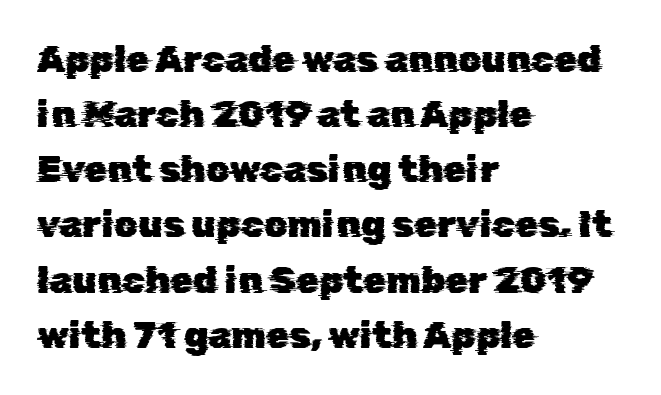
Baseline-to-baseline distance is the conventional proportion of letter height. This sample has the flowing, uneven cadence of proportional lettering. A classic flush-left, rag-right setting is used for this passage. Only glyphs here, with clear space below each row. The face used here is a sans, in the tradition of grotesques and geometrics. The line texture is even and compact thanks to regular tracking.
